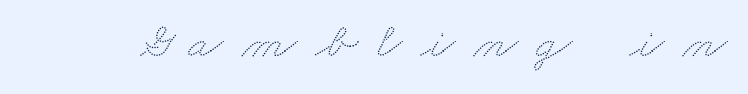
{"width": "wide", "stroke_contrast": "low", "x_height": "small", "monospaced": "no", "underline": "no", "letter_spacing": "wide", "letter_spacing_em": 0.36, "glyph_px": 51}
